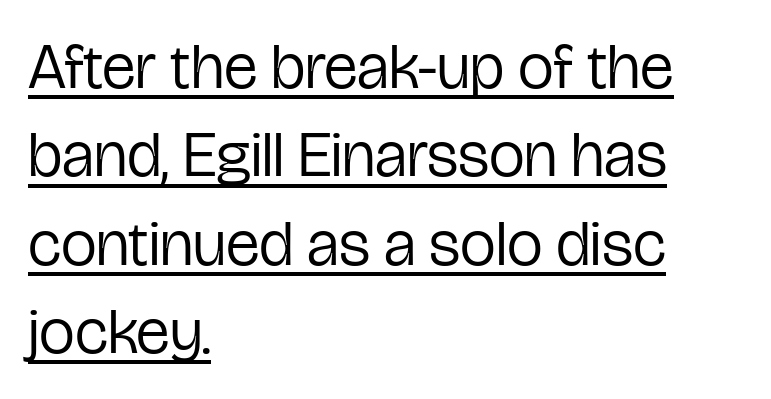
No chunkiness to these letters — they're not bold. No extra tracking has been applied to these lines. A typesetter would call this proportional, since set widths differ per character. This rendering employs a face without finishing strokes, i.e., a sans-serif.
